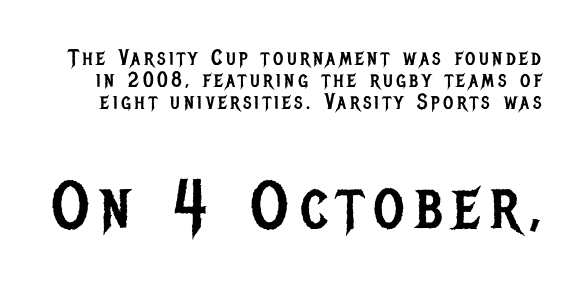
Note: no serifs on the glyphs. Compared with typical paragraphs, the rows here are closer together. You could not count columns in this text — the font is proportionally spaced. Only glyphs here, with clear space below each row. The cut favours lightness, reaching ordinary text weight at its darkest.
